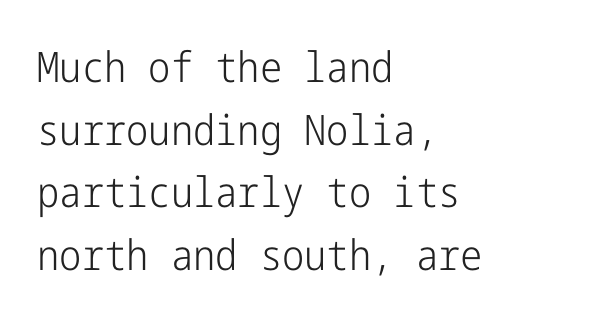
The image shows 42 px light, condensed sans-serif type, upright; set left-aligned, normal line spacing (1.49x), normal letter spacing, not underlined; low stroke contrast and a medium x-height.
